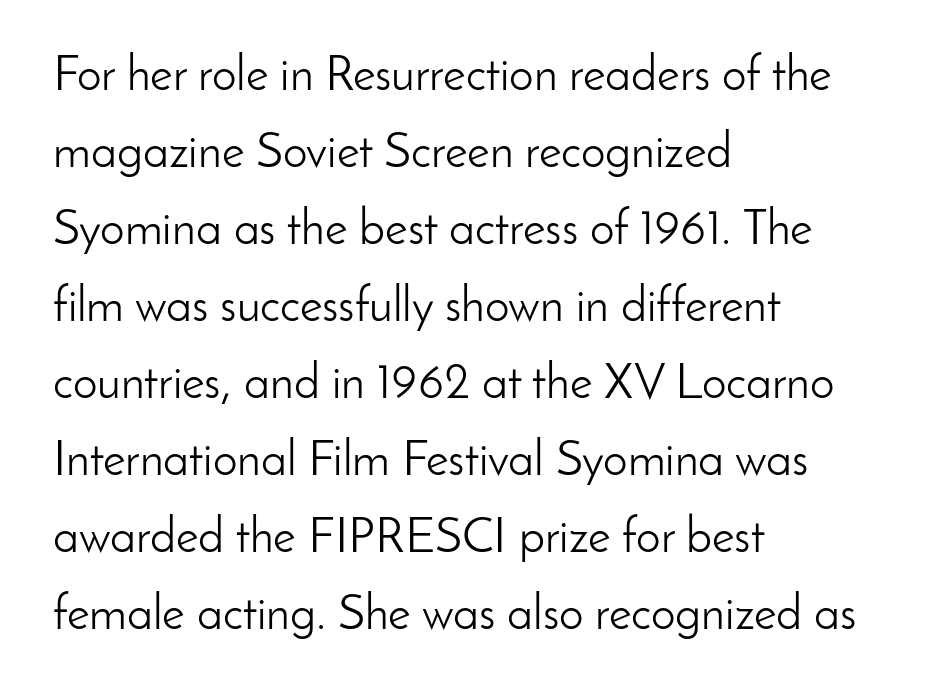
{"serif": "no", "italic": "no", "bold": "no", "weight": "light", "width": "normal", "stroke_contrast": "low", "x_height": "small", "monospaced": "no", "underline": "no", "align": "left", "line_spacing": "normal", "line_spacing_ratio": 1.57, "letter_spacing": "normal", "letter_spacing_em": 0.0, "glyph_px": 49}
